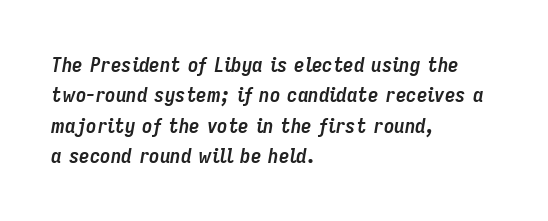
The image shows 21 px bold type, italic (leaning right); set left-aligned, normal line spacing (1.45x), normal letter spacing, not underlined.
